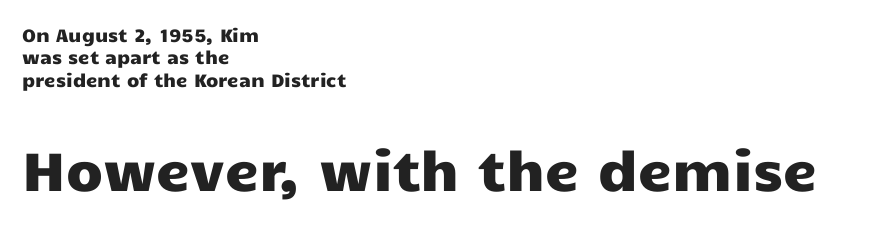
{"serif": "no", "italic": "no", "width": "wide", "stroke_contrast": "low", "x_height": "medium", "monospaced": "no", "underline": "no", "align": "left", "line_spacing_ratio": 1.24, "letter_spacing": "normal", "letter_spacing_em": 0.0, "larger_block": "second", "size_ratio": 3.0, "glyph_px": 54}
